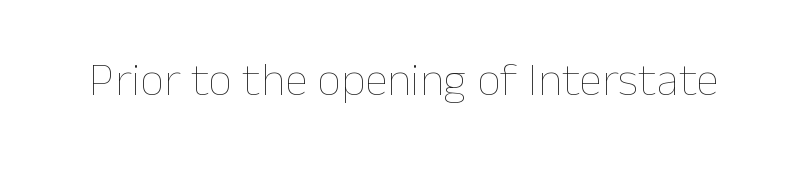
Ordinary non-slanted type is in use. The weight would be labelled regular, book, light, or lighter still. Check the space under the baseline: it is left empty. The gaps between neighbouring characters are ordinary and unremarkable. Note the varied advance widths — an 'i' is clearly narrower than an 'm'.
